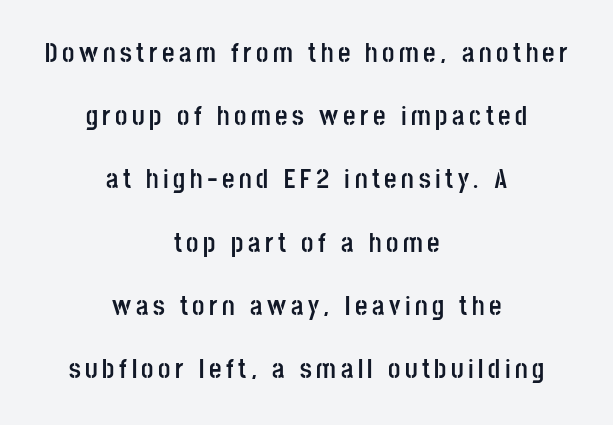
Italic? Not at all — the glyphs are vertical. The sample has been set heavy, in full bold. Which margin do the lines hug? Neither — every line sits in the middle. Decoration check: the copy has no underline. Leading: increased.
